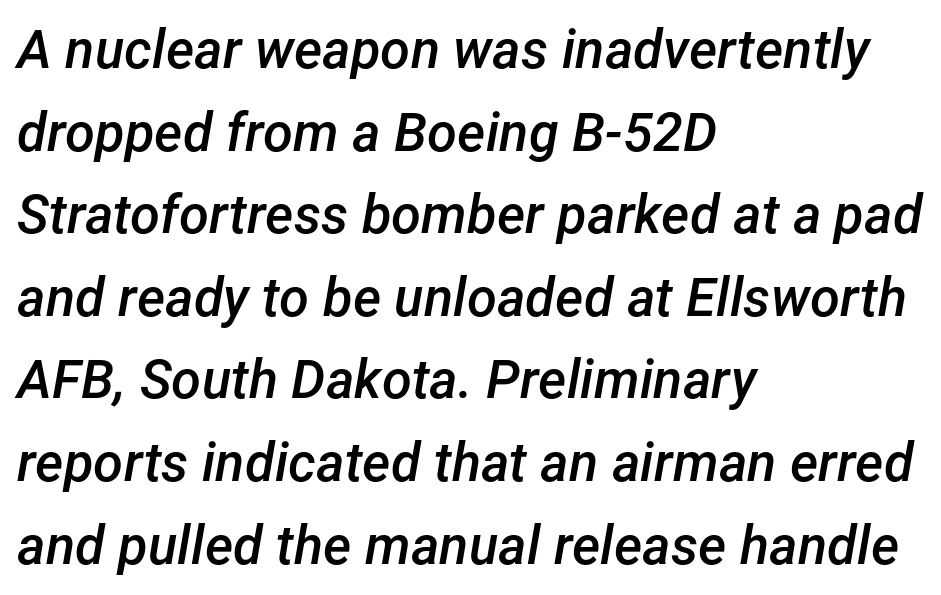
The image shows 54 px semibold type, italic (leaning right); set left-aligned, normal line spacing (1.53x), normal letter spacing, not underlined; low stroke contrast and a medium x-height.
